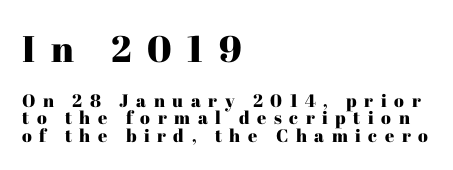
The image shows 37 px serif type, upright; set left-aligned, tight line spacing (0.96x), unusually wide letter spacing (+0.42 em), not underlined; the first (top) block is 2.06x larger; high stroke contrast and a medium x-height.
